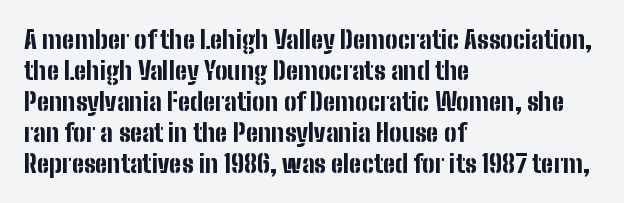
Q: Is the text bold? A: Yes.
Q: Is the text italic (slanted)? A: No, it is upright.
Q: Is the text underlined? A: No.
Q: How is the paragraph aligned? A: Left-aligned.
Q: Is the spacing between letters normal or unusually wide? A: Normal.
